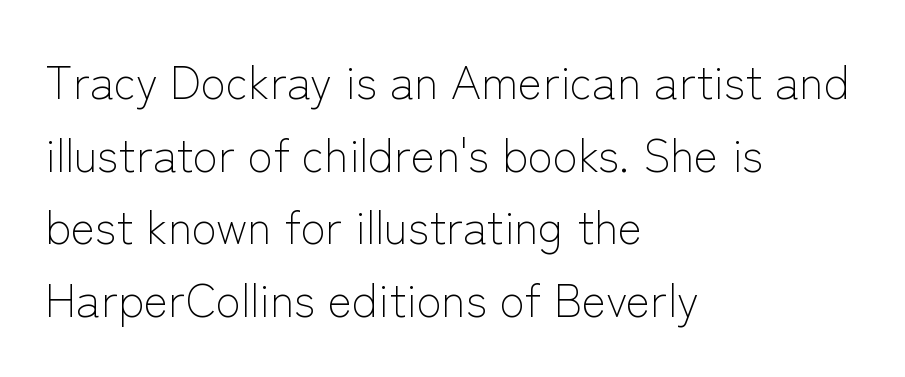
Regular leading. Left-aligned paragraph, ragged on the right. Between one letter and the next there's only the usual sliver of space. This is roman type, the default non-slanted kind.
